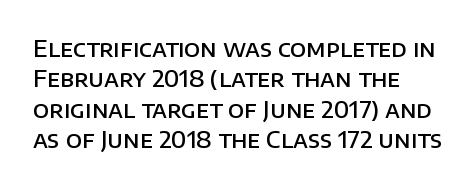
The image shows 23 px text type, upright; set left-aligned, normal line spacing (1.32x), normal letter spacing, not underlined.
